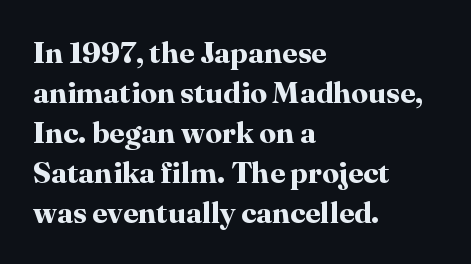
The image shows 30 px bold serif type, upright; set left-aligned, normal line spacing (1.33x), normal letter spacing, not underlined; high stroke contrast and a medium x-height.
